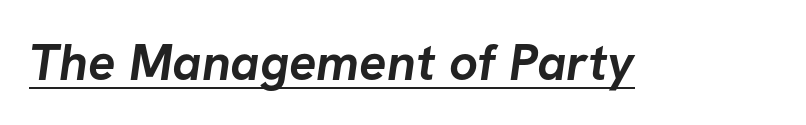
The image shows 51 px semibold sans-serif type; set normal letter spacing, underlined; low stroke contrast and a medium x-height.
